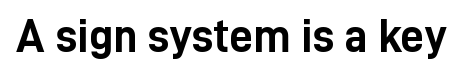
Italic? Not at all — the glyphs are vertical. Do the characters align in a grid? No, the font is proportional. Students, note that the glyphs here touch the page at normal intervals. Summary of weight: heavy, a full bold.
